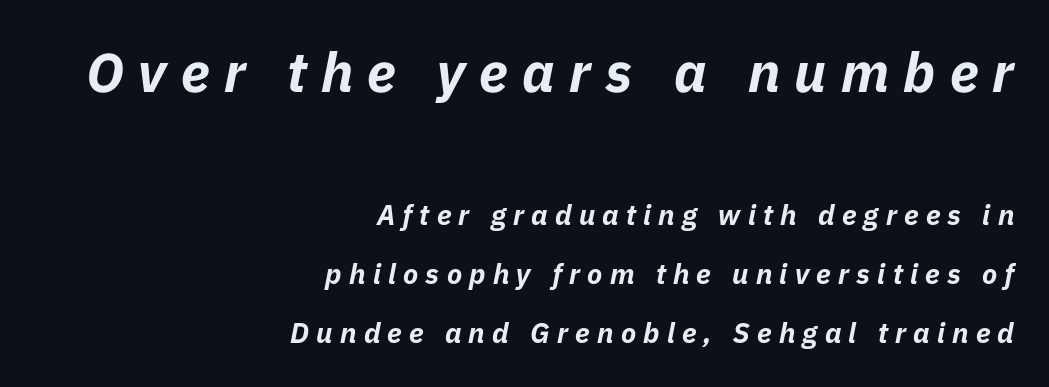
Two sizes are in play, and the larger belongs to the first block. The lines are spread far apart with generous leading. Varying glyph widths throughout — classic text-font behaviour. A student would call this right alignment; a typographer would say flush right, rag left. Tracking here is generous; glyphs stand well apart from one another.
